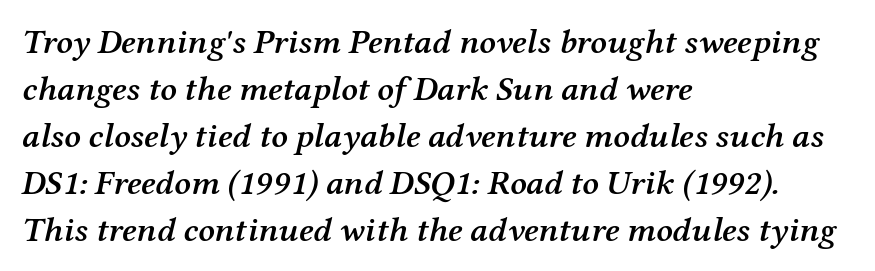
Q: Is the text bold? A: Semi-bold.
Q: Is the text italic (slanted)? A: Yes, it leans right by about 12 degrees.
Q: Is the typeface a serif or a sans-serif typeface? A: Serif.
Q: Is the text underlined? A: No.
Q: How is the paragraph aligned? A: Left-aligned.
Q: Is the spacing between letters normal or unusually wide? A: Normal.
Q: Is the spacing between lines tight, normal or loose? A: Normal.
Q: Width (condensed, normal, or wide)? A: Normal.
Q: Stroke contrast? A: Medium.
Q: x-height? A: Medium.
Q: Monospaced? A: No.
